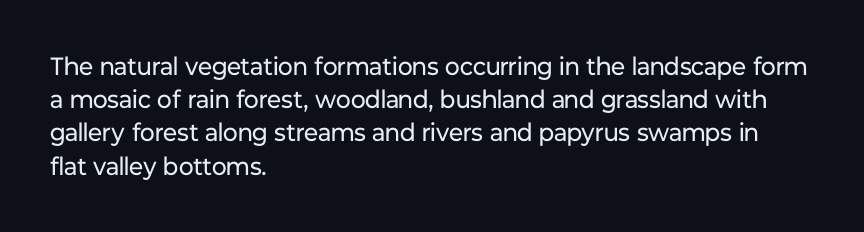
These lines sit exactly where default settings would place them. Decoration check: the copy has no underline. The typeface has the unassuming heft of standard copy or less. Horizontal alignment here is leftward, the default for most running prose.
